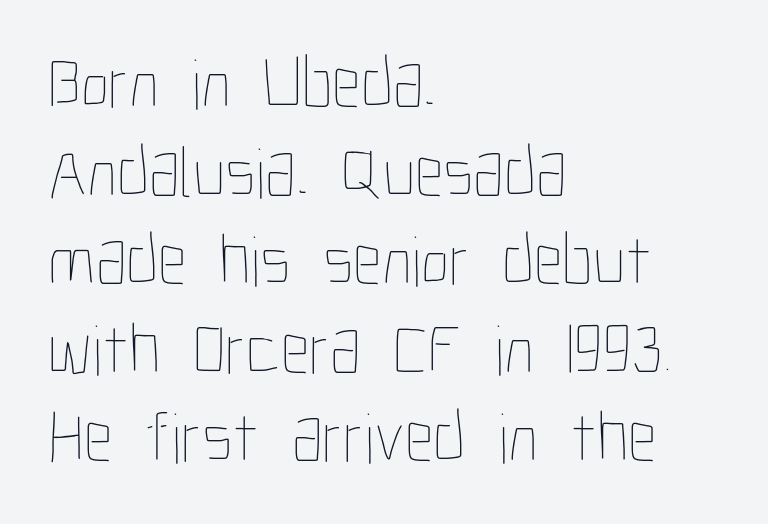
Q: Is the text bold? A: No.
Q: Is the text italic (slanted)? A: No, it is upright.
Q: Is the text underlined? A: No.
Q: How is the paragraph aligned? A: Left-aligned.
Q: Is the spacing between letters normal or unusually wide? A: Normal.
Q: Width (condensed, normal, or wide)? A: Condensed.
Q: Stroke contrast? A: Low.
Q: x-height? A: Medium.
Q: Monospaced? A: No.
